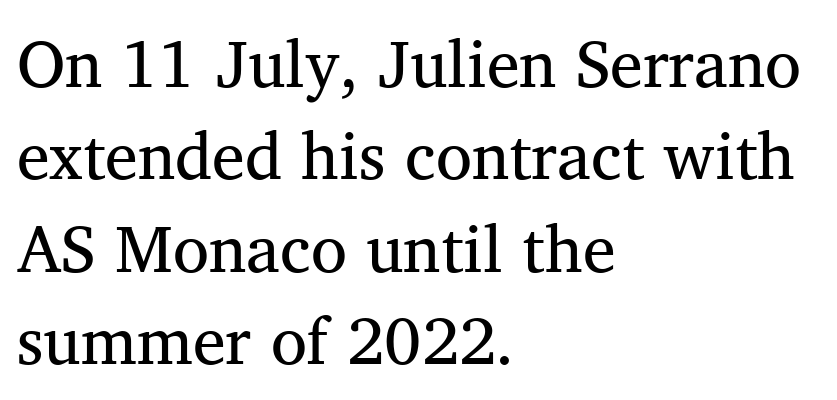
{"serif": "yes", "italic": "no", "bold": "no", "weight": "regular", "width": "normal", "stroke_contrast": "medium", "x_height": "medium", "monospaced": "no", "underline": "no", "align": "left", "line_spacing": "normal", "line_spacing_ratio": 1.4, "letter_spacing": "normal", "letter_spacing_em": 0.0, "glyph_px": 66}
